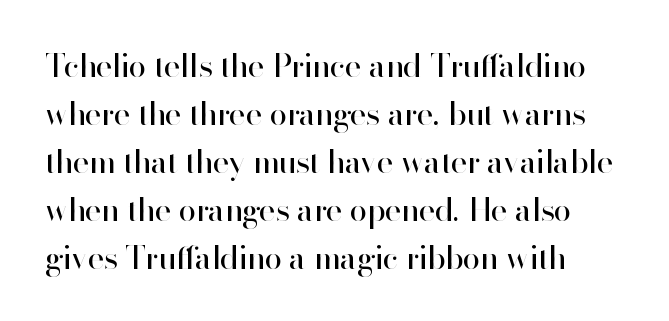
There is no visible air inserted between adjacent glyphs. Spacing verdict: proportional, widths tailored to each character. No feet cap the strokes, marking this as sans-serif type. This sample keeps an unexceptional amount of space between lines.
